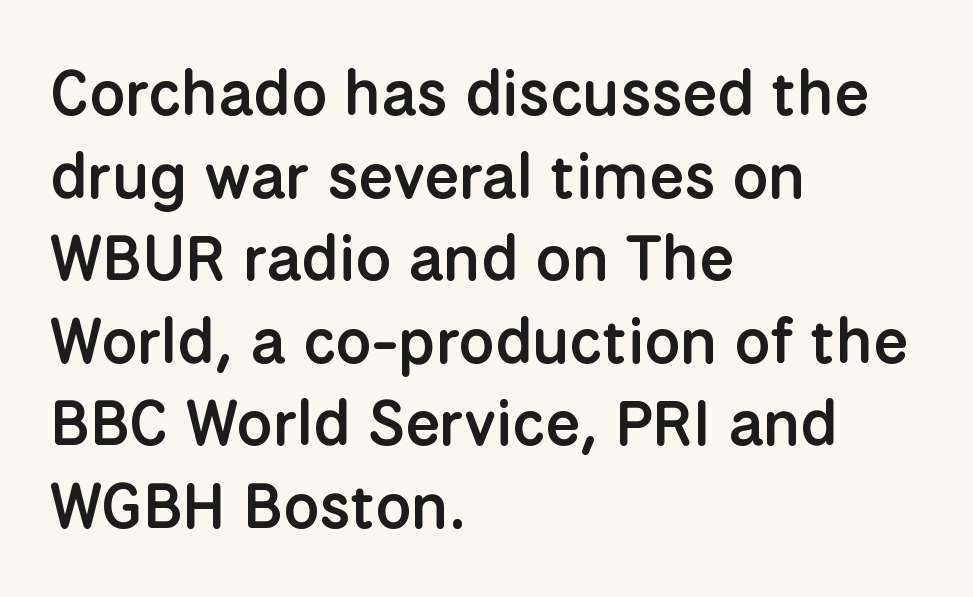
Upright lettering throughout. Observe the absence of serifs on each vertical stroke in this sample. Does the leading feel generous? No, just average. Does the copy run flush right? No — it runs flush left. The gap between lines stays unmarked. The letters advance in unequal steps, a hallmark of proportional type.
